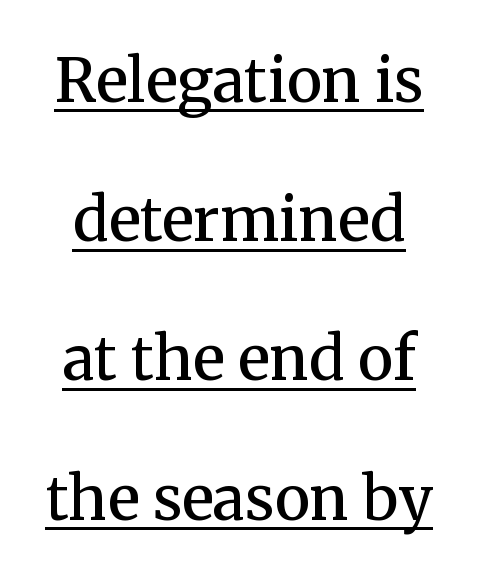
Semibold letterforms, between regular and bold. Posture: upright roman. The leading is generous, giving the passage an open texture. Each letter keeps its own natural width here, so spacing adapts to shape. Serif or sans? Serif — the stroke terminals have little feet.
